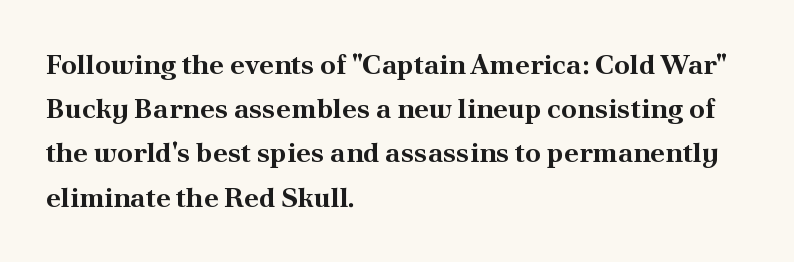
The image shows 28 px bold serif type, upright; set left-aligned, normal line spacing (1.58x), normal letter spacing, not underlined; medium stroke contrast and a small x-height.
